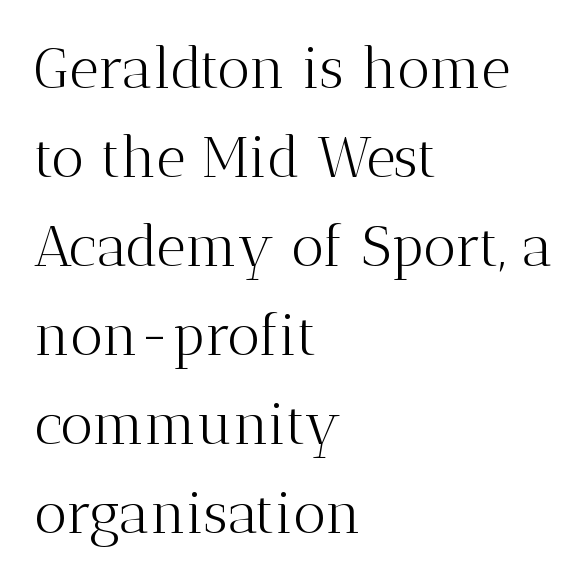
Q: Is the text bold? A: No.
Q: Is the text italic (slanted)? A: No, it is upright.
Q: Is the typeface a serif or a sans-serif typeface? A: Serif.
Q: Is the text underlined? A: No.
Q: How is the paragraph aligned? A: Left-aligned.
Q: Is the spacing between letters normal or unusually wide? A: Normal.
Q: Is the spacing between lines tight, normal or loose? A: Normal.
Q: Width (condensed, normal, or wide)? A: Normal.
Q: Stroke contrast? A: Medium.
Q: x-height? A: Medium.
Q: Monospaced? A: No.
